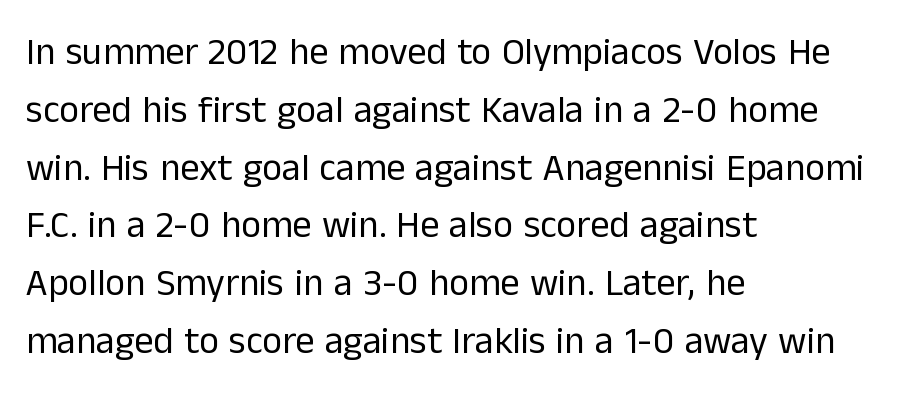
{"serif": "no", "italic": "no", "bold": "no", "weight": "regular", "width": "normal", "stroke_contrast": "low", "x_height": "medium", "monospaced": "no", "underline": "no", "align": "left", "line_spacing": "normal", "line_spacing_ratio": 1.52, "letter_spacing": "normal", "letter_spacing_em": 0.0, "glyph_px": 38}
